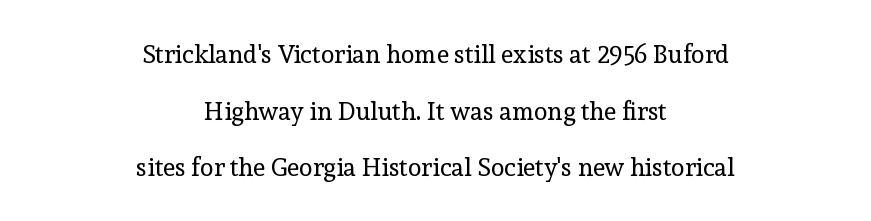
Q: Is the text bold? A: No.
Q: Is the text italic (slanted)? A: No, it is upright.
Q: Is the text underlined? A: No.
Q: How is the paragraph aligned? A: Centered.
Q: Is the spacing between letters normal or unusually wide? A: Normal.
Q: Is the spacing between lines tight, normal or loose? A: Loose.
